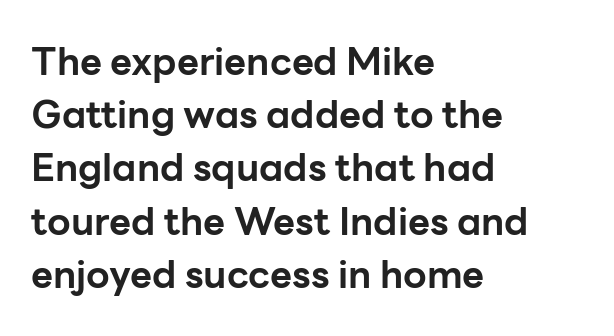
The image shows 38 px bold sans-serif type, upright; set left-aligned, normal line spacing (1.4x), normal letter spacing, not underlined; low stroke contrast and a medium x-height.
